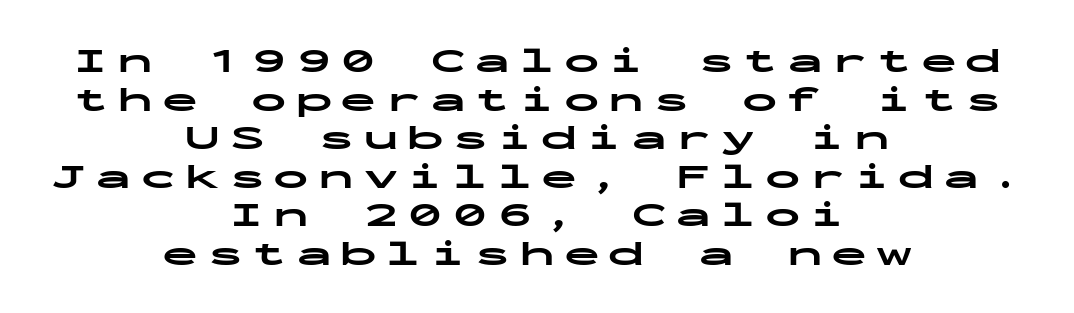
{"serif": "no", "italic": "no", "bold": "yes", "weight": "bold", "width": "wide", "stroke_contrast": "low", "x_height": "medium", "monospaced": "yes", "underline": "no", "align": "center", "line_spacing": "tight", "line_spacing_ratio": 1.07, "letter_spacing": "wide", "letter_spacing_em": 0.24, "glyph_px": 36}
